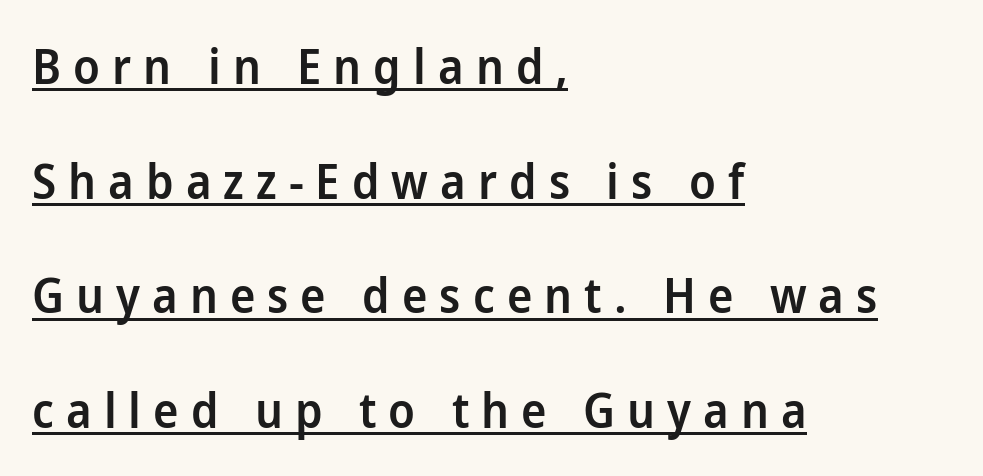
The image shows 48 px semibold sans-serif type, upright; set left-aligned, loose line spacing (2.39x), unusually wide letter spacing (+0.25 em), underlined; low stroke contrast and a medium x-height.
